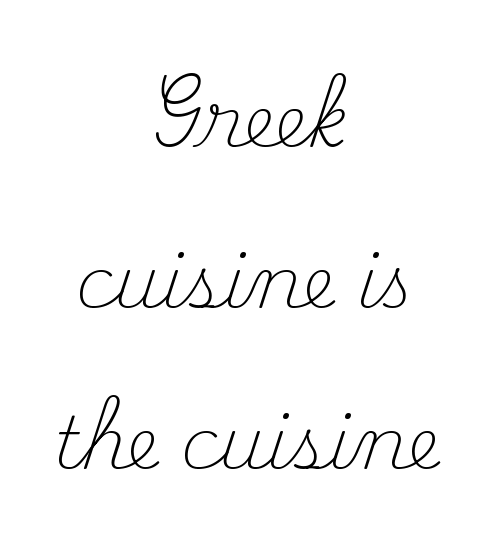
{"serif": "yes", "bold": "no", "weight": "light", "width": "normal", "stroke_contrast": "medium", "x_height": "small", "monospaced": "no", "underline": "no", "align": "center", "line_spacing": "loose", "line_spacing_ratio": 2.27, "letter_spacing": "normal", "letter_spacing_em": 0.0, "glyph_px": 71}
